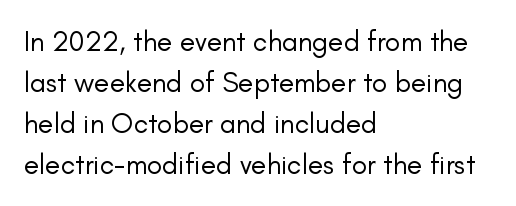
The image shows 28 px regular-weight sans-serif type, upright; set left-aligned, normal line spacing (1.47x), normal letter spacing, not underlined; low stroke contrast and a small x-height.
